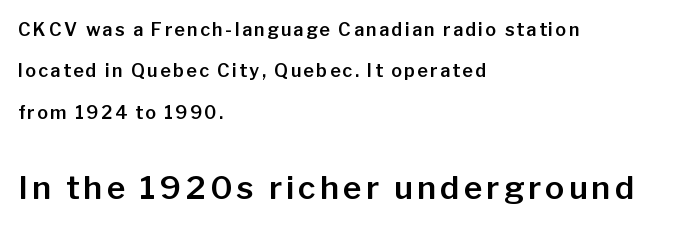
A typesetter would mark this as roman, not italic. If you measured baseline to baseline, you'd find a long distance. Horizontal alignment here is leftward, the default for most running prose. The type family on display is of the sans-serif kind. Words float on clear page, feet unadorned. Bigger letters appear in the bottom chunk; the top chunk is reduced.
